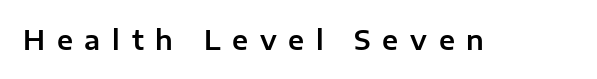
The image shows 26 px text type, upright; set unusually wide letter spacing (+0.45 em), not underlined.
